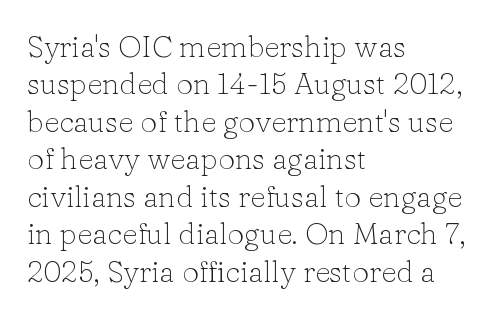
The image shows 30 px light serif type, upright; set left-aligned, normal line spacing (1.25x), normal letter spacing, not underlined; low stroke contrast and a medium x-height.
